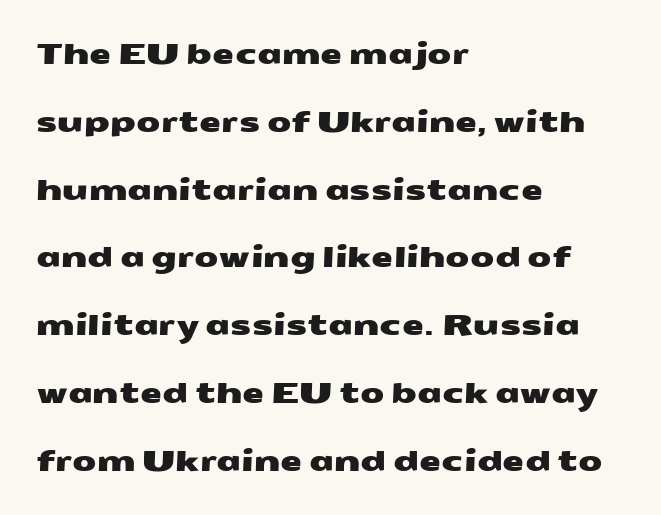
Descender tails drop into unmarked territory. How are the letters spaced? Ordinarily, with no added tracking. Think of a printed novel: that variable character pitch is what you see here. You could fit nearly another row in the gap between these rows.
